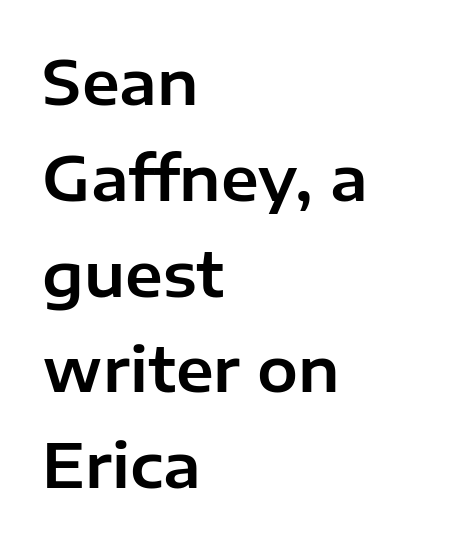
Has an underline been added? It has not. The rendering keeps characters at their native spacing. Notice how descenders clear the ascenders below comfortably — that's standard leading. I'd call this a sans setting — the letters go barefoot.
